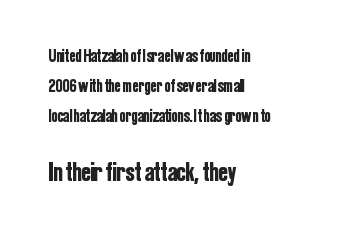
Q: Is the text italic (slanted)? A: No, it is upright.
Q: Is the text underlined? A: No.
Q: How is the paragraph aligned? A: Left-aligned.
Q: Is the spacing between letters normal or unusually wide? A: Normal.
Q: Is the spacing between lines tight, normal or loose? A: Normal.
Q: Which block of text is set in a larger size, the first (top) or the second (bottom)? A: The second (bottom) one.
